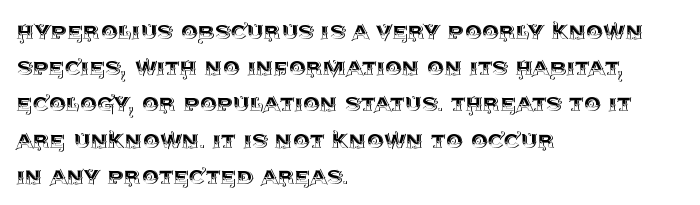
Q: Is the text italic (slanted)? A: No, it is upright.
Q: Is the text underlined? A: No.
Q: How is the paragraph aligned? A: Left-aligned.
Q: Is the spacing between letters normal or unusually wide? A: Normal.
Q: Is the spacing between lines tight, normal or loose? A: Normal.
